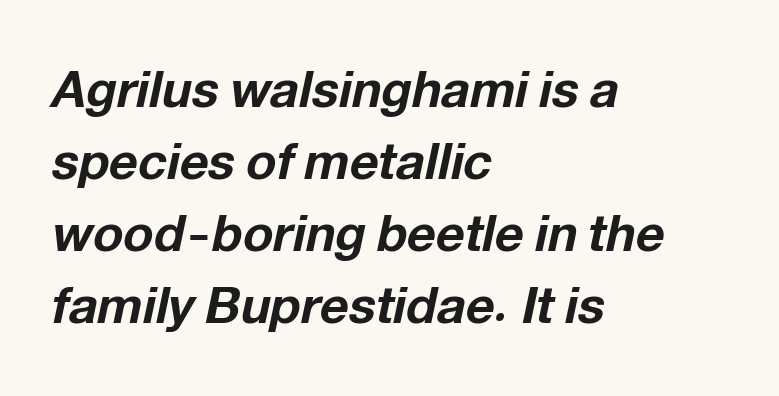
The rendering uses natural spacing where letterforms have individual widths. These lines were composed using italics. Line beginnings align vertically; line endings do not. Check under the words: just untouched page. In terms of weight, the rendering is a true, heavy bold. The passage shown stacks its lines at a standard gap.
